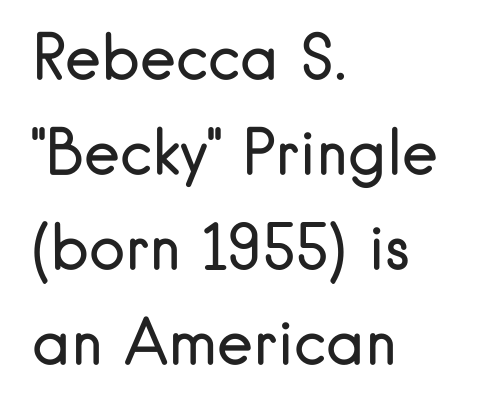
The image shows 61 px regular-weight sans-serif type, upright; set left-aligned, normal line spacing (1.56x), normal letter spacing, not underlined; low stroke contrast and a small x-height.
